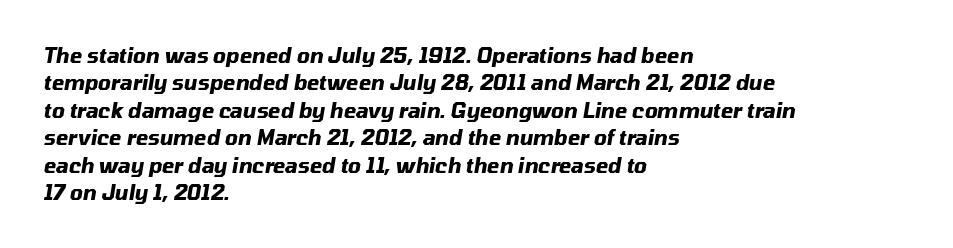
{"italic": "yes", "lean": "right", "slant_degrees": 10, "bold": "yes", "underline": "no", "align": "left", "line_spacing": "normal", "line_spacing_ratio": 1.37, "letter_spacing": "normal", "letter_spacing_em": 0.0, "glyph_px": 20}
